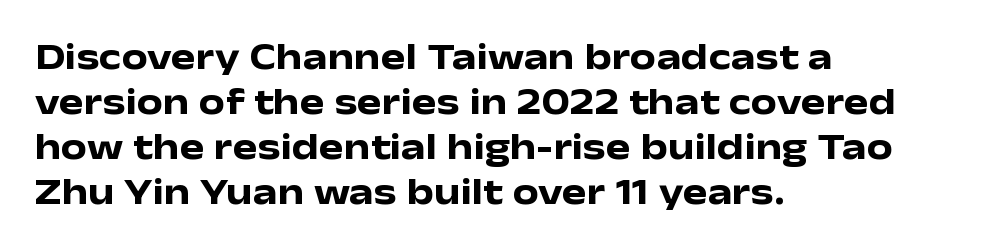
These lines are rendered in a variable-pitch font. This is sans-serif lettering, the kind often seen on screens and signage. The area under the type is left untouched. All the whitespace from short lines collects on the right. Heavy-handed strokes throughout: this text is bold.
